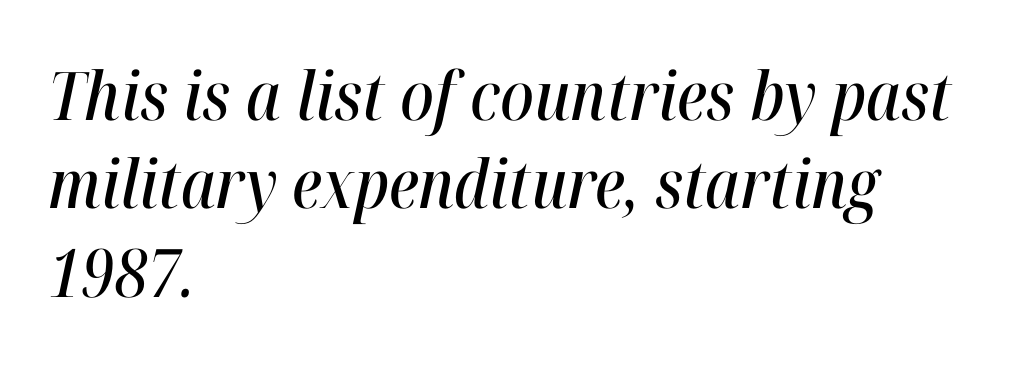
The image shows 67 px condensed type, italic (leaning right); set left-aligned, normal line spacing (1.32x), normal letter spacing, not underlined; high stroke contrast and a medium x-height.
